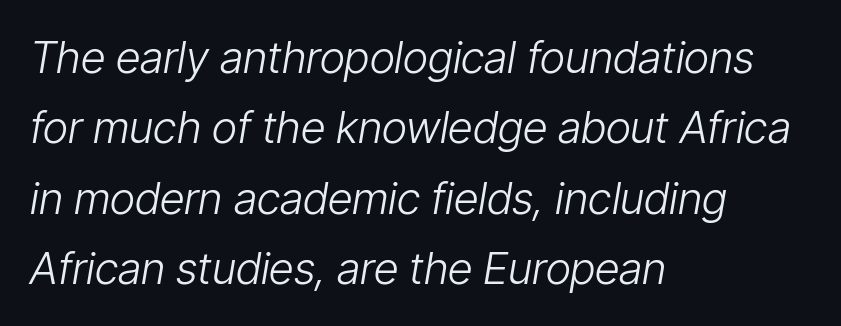
{"italic": "yes", "lean": "right", "slant_degrees": 9, "bold": "no", "weight": "light", "width": "condensed", "stroke_contrast": "low", "x_height": "medium", "monospaced": "no", "underline": "no", "align": "left", "line_spacing": "normal", "line_spacing_ratio": 1.6, "letter_spacing": "normal", "letter_spacing_em": 0.0, "glyph_px": 44}
